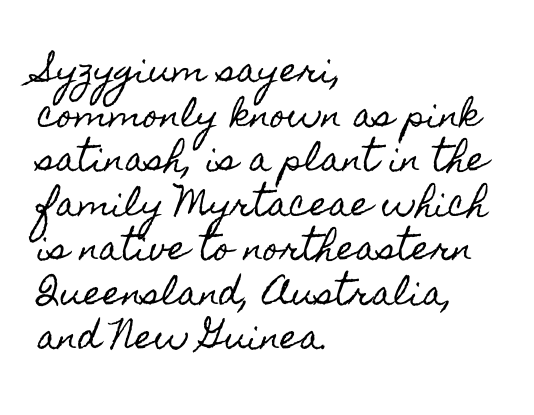
The gaps between neighbouring characters are ordinary and unremarkable. Layout note: lines flush left. Proportional: the letters do not fall into vertical columns. The space directly below the letters is spotless.
